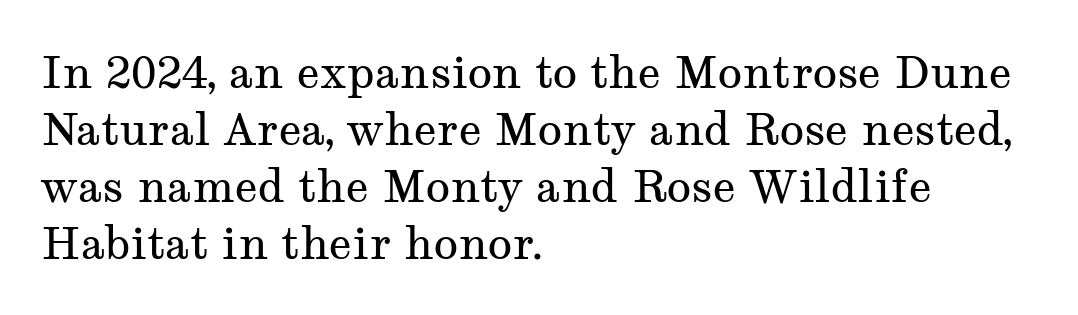
Q: Is the text bold? A: No.
Q: Is the text italic (slanted)? A: No, it is upright.
Q: Is the typeface a serif or a sans-serif typeface? A: Serif.
Q: Is the text underlined? A: No.
Q: How is the paragraph aligned? A: Left-aligned.
Q: Is the spacing between letters normal or unusually wide? A: Normal.
Q: Is the spacing between lines tight, normal or loose? A: Normal.
Q: Width (condensed, normal, or wide)? A: Wide.
Q: Stroke contrast? A: Medium.
Q: x-height? A: Medium.
Q: Monospaced? A: No.
